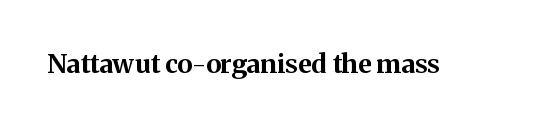
The image shows 26 px bold type, upright; set normal letter spacing, not underlined.
